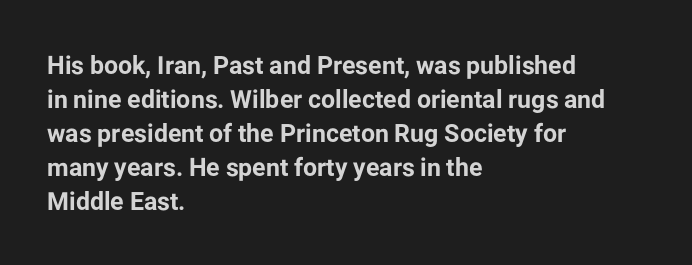
{"italic": "no", "bold": "yes", "underline": "no", "align": "left", "line_spacing": "normal", "line_spacing_ratio": 1.36, "letter_spacing": "normal", "letter_spacing_em": 0.0, "glyph_px": 25}
